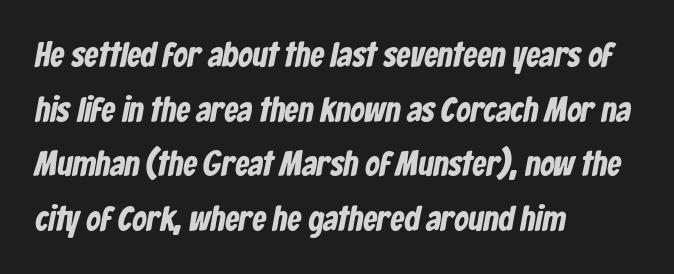
{"serif": "no", "width": "condensed", "stroke_contrast": "low", "x_height": "medium", "monospaced": "no", "underline": "no", "align": "left", "line_spacing": "normal", "line_spacing_ratio": 1.56, "letter_spacing": "normal", "letter_spacing_em": 0.0, "glyph_px": 35}
